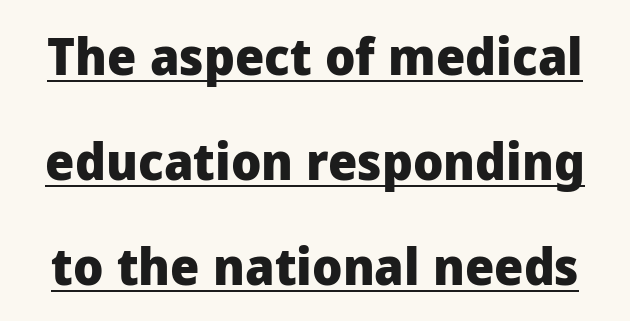
These lines keep a tight, regular rhythm from letter to letter. Posture: upright roman. Vertical spacing — loose. The rendering shows plain stroke endings on the letterforms — a sans-serif design. The passage shown is emphatically bold.
